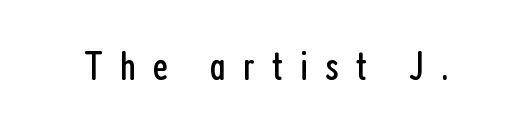
A light-to-regular cut is what we see here. Serif or sans? Sans — the stroke terminals are bare. Each letter keeps its own natural width here, so spacing adapts to shape. The foot of each line stays bare and open. Someone cranked the tracking dial way up on this one. The font's upright variant was chosen for this text.
